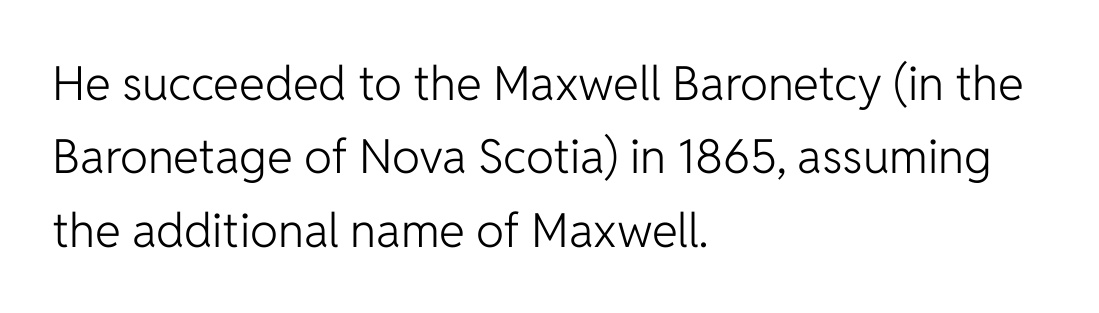
{"serif": "no", "italic": "no", "bold": "no", "weight": "light", "width": "normal", "stroke_contrast": "low", "x_height": "medium", "monospaced": "no", "underline": "no", "align": "left", "line_spacing": "normal", "line_spacing_ratio": 1.56, "letter_spacing": "normal", "letter_spacing_em": 0.0, "glyph_px": 47}
